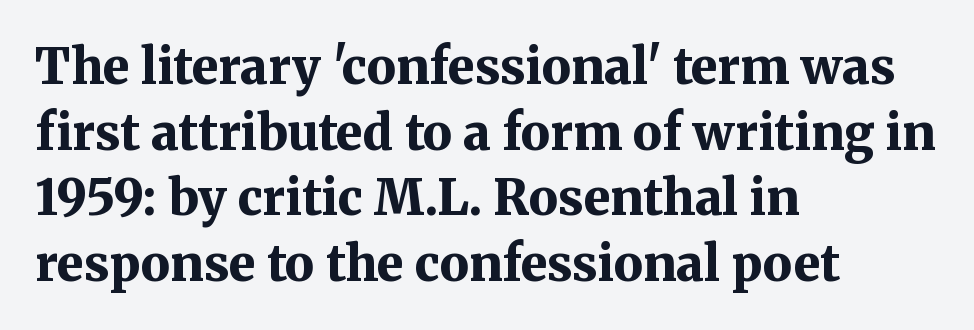
The rag falls on the right side of this text block. Emphasis by weight is at full strength: bold. Reading down the column, the eye jumps a familiar distance to each next line. Classification — serif. The tracking reads as untouched default to a designer's eye.
